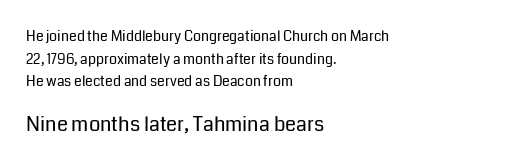
{"italic": "no", "bold": "no", "underline": "no", "align": "left", "line_spacing": "normal", "line_spacing_ratio": 1.62, "letter_spacing": "normal", "letter_spacing_em": 0.0, "larger_block": "second", "size_ratio": 1.43, "glyph_px": 20}
